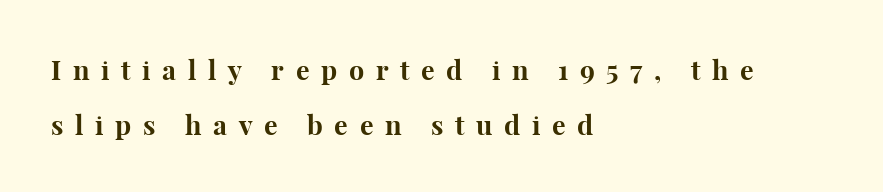
Is there much room between lines? Yes — plenty of vertical air separates them. Left-aligned paragraph, ragged on the right. How are the letters spaced? Widely, with obvious added tracking. As a designer I'd log this as weight 700, bold. Do the letters lean? They stand straight. Just letters on the line, the space beneath them empty.
